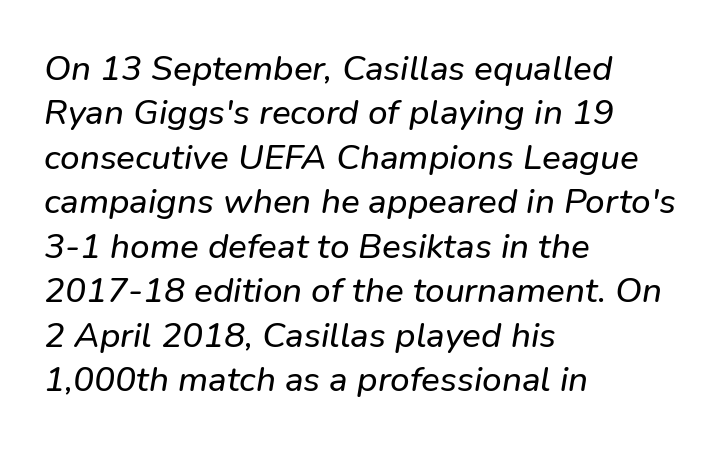
{"italic": "yes", "lean": "right", "slant_degrees": 9, "width": "normal", "stroke_contrast": "low", "x_height": "medium", "monospaced": "no", "underline": "no", "align": "left", "line_spacing": "normal", "line_spacing_ratio": 1.27, "letter_spacing": "normal", "letter_spacing_em": 0.0, "glyph_px": 35}
